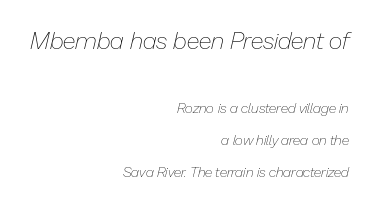
The image shows 24 px text type, italic (leaning right); set right-aligned, loose line spacing (2.28x), normal letter spacing, not underlined; the first (top) block is 1.71x larger.
